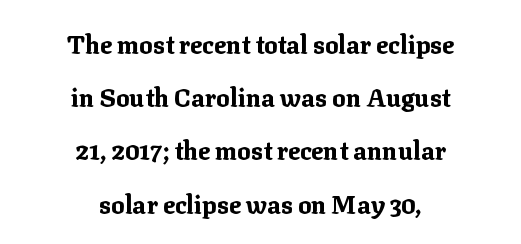
Whoever set this chose breathing room over compactness in the vertical rhythm. Every character sits straight up, as roman type does. The foot of each line stays bare and open. Compared with an ordinary text face, these strokes are far heavier — a full bold.
